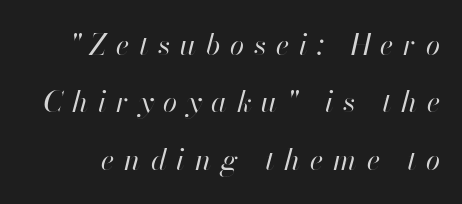
Quick note: interline space is abundant. Compared with a typical body face, this is equally light or lighter still. Each letter keeps its own natural width here, so spacing adapts to shape. Descenders hang freely into open space. Emphasis-style slanted type is in use. Characters follow at a spacing far wider than the type designer built in.
